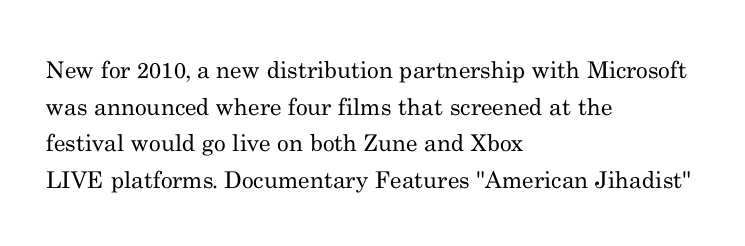
Q: Is the text bold? A: No.
Q: Is the text italic (slanted)? A: No, it is upright.
Q: Is the text underlined? A: No.
Q: How is the paragraph aligned? A: Left-aligned.
Q: Is the spacing between letters normal or unusually wide? A: Normal.
Q: Is the spacing between lines tight, normal or loose? A: Normal.
